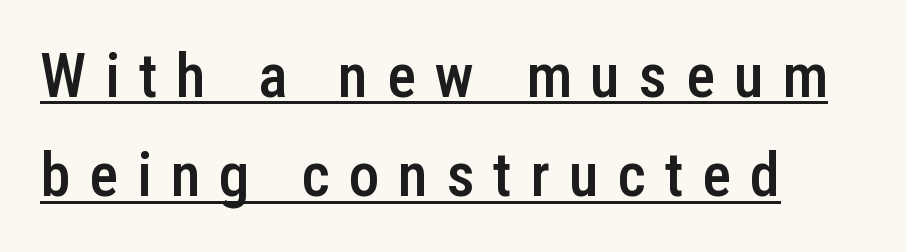
Q: Is the text bold? A: Semi-bold.
Q: Is the text italic (slanted)? A: No, it is upright.
Q: Is the typeface a serif or a sans-serif typeface? A: Sans-serif.
Q: Is the text underlined? A: Yes.
Q: How is the paragraph aligned? A: Left-aligned.
Q: Is the spacing between letters normal or unusually wide? A: Unusually wide.
Q: Is the spacing between lines tight, normal or loose? A: Normal.
Q: Width (condensed, normal, or wide)? A: Condensed.
Q: Stroke contrast? A: Low.
Q: x-height? A: Medium.
Q: Monospaced? A: No.
